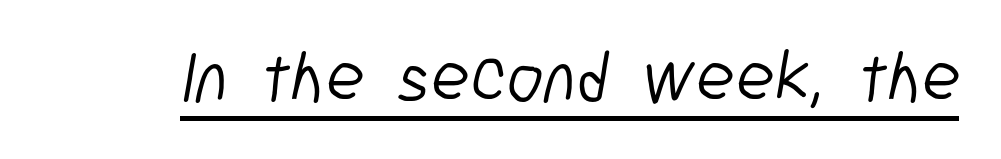
Q: Is the text bold? A: No.
Q: Is the typeface a serif or a sans-serif typeface? A: Sans-serif.
Q: Is the text underlined? A: Yes.
Q: Is the spacing between letters normal or unusually wide? A: Normal.
Q: Width (condensed, normal, or wide)? A: Condensed.
Q: Stroke contrast? A: Low.
Q: x-height? A: Medium.
Q: Monospaced? A: No.
